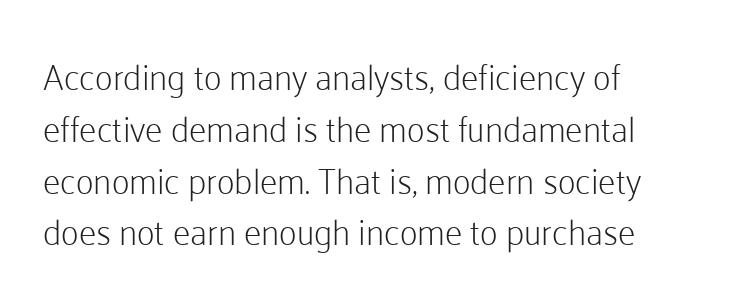
{"serif": "no", "italic": "no", "bold": "no", "weight": "light", "width": "normal", "stroke_contrast": "low", "x_height": "medium", "monospaced": "no", "underline": "no", "align": "left", "line_spacing": "normal", "line_spacing_ratio": 1.48, "letter_spacing": "normal", "letter_spacing_em": 0.0, "glyph_px": 35}
